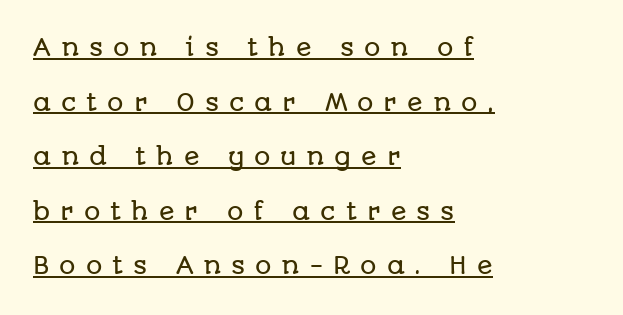
Ascenders rise straight up at ninety degrees. These lines are set flush left with a ragged right edge. Someone cranked the tracking dial way up on this one. Every word sits above its own underline. Reading down the column, the eye jumps a long way to each next line.
